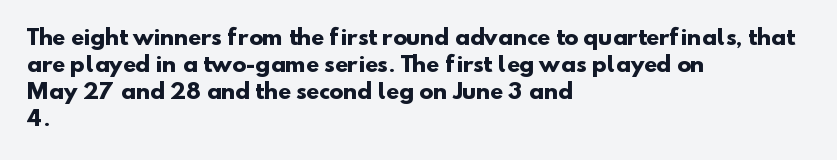
The image shows 21 px bold type; set left-aligned, normal line spacing (1.28x), normal letter spacing, not underlined.
